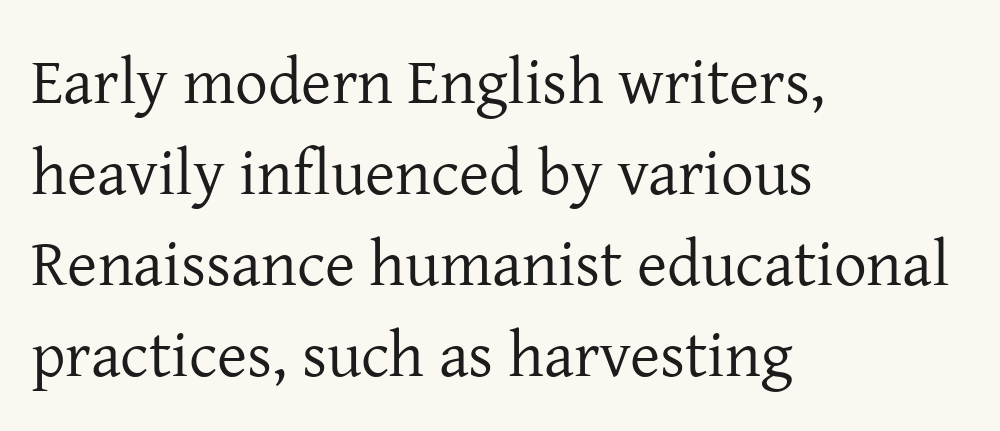
Q: Is the text bold? A: No.
Q: Is the text italic (slanted)? A: No, it is upright.
Q: Is the typeface a serif or a sans-serif typeface? A: Serif.
Q: Is the text underlined? A: No.
Q: How is the paragraph aligned? A: Left-aligned.
Q: Is the spacing between letters normal or unusually wide? A: Normal.
Q: Is the spacing between lines tight, normal or loose? A: Normal.
Q: Width (condensed, normal, or wide)? A: Normal.
Q: Stroke contrast? A: Low.
Q: x-height? A: Medium.
Q: Monospaced? A: No.
